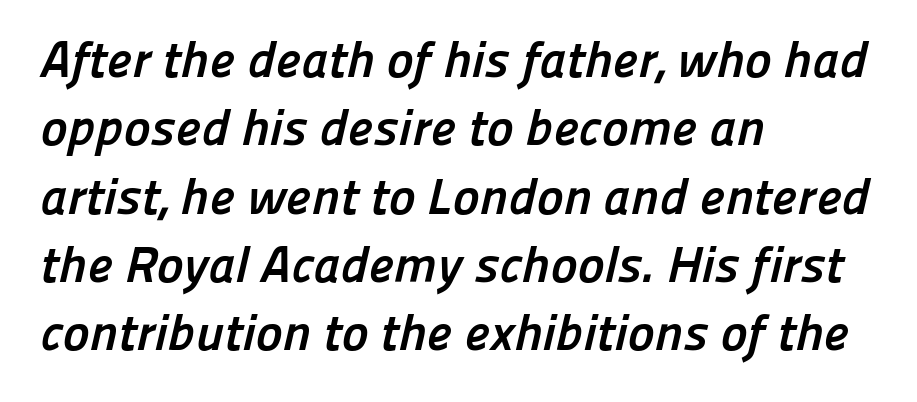
The image shows 51 px semibold sans-serif type; set left-aligned, normal line spacing (1.34x), normal letter spacing, not underlined; low stroke contrast and a medium x-height.
